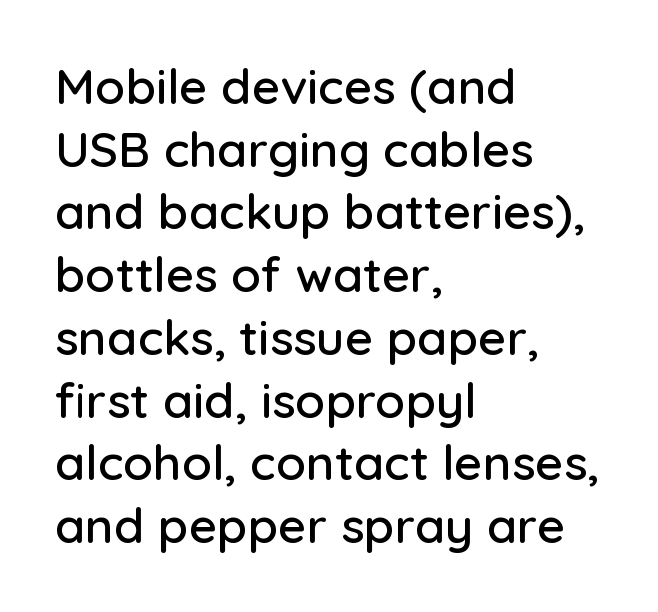
{"serif": "no", "italic": "no", "width": "normal", "stroke_contrast": "low", "x_height": "medium", "monospaced": "no", "underline": "no", "align": "left", "line_spacing": "normal", "line_spacing_ratio": 1.28, "letter_spacing": "normal", "letter_spacing_em": 0.0, "glyph_px": 49}
